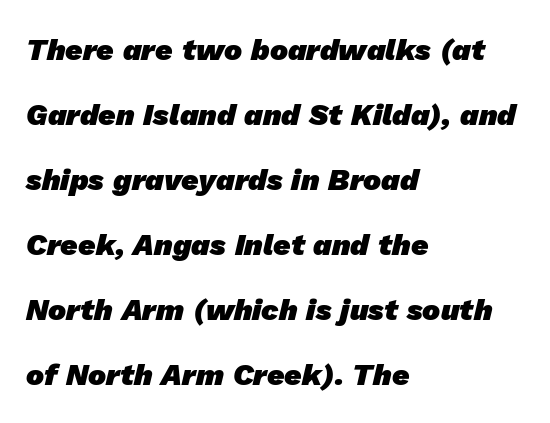
Q: Is the text bold? A: Yes.
Q: Is the typeface a serif or a sans-serif typeface? A: Sans-serif.
Q: Is the text underlined? A: No.
Q: How is the paragraph aligned? A: Left-aligned.
Q: Is the spacing between letters normal or unusually wide? A: Normal.
Q: Is the spacing between lines tight, normal or loose? A: Loose.
Q: Width (condensed, normal, or wide)? A: Normal.
Q: Stroke contrast? A: Low.
Q: x-height? A: Medium.
Q: Monospaced? A: No.
